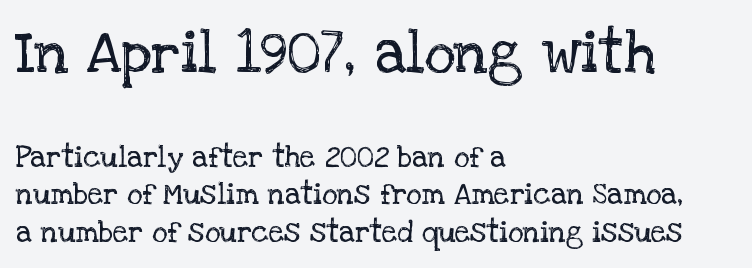
{"serif": "yes", "italic": "no", "bold": "no", "weight": "regular", "width": "normal", "stroke_contrast": "low", "x_height": "large", "monospaced": "no", "underline": "no", "align": "left", "line_spacing": "normal", "line_spacing_ratio": 1.25, "letter_spacing": "normal", "letter_spacing_em": 0.0, "larger_block": "first", "size_ratio": 2.0, "glyph_px": 60}
